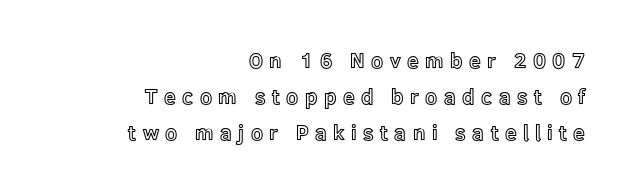
The image shows 21 px text type, upright; set right-aligned, line spacing 1.71x, unusually wide letter spacing (+0.31 em), not underlined.
